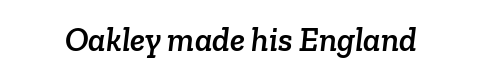
Note the varied advance widths — an 'i' is clearly narrower than an 'm'. Unmarked baselines from the first word to the last. Nothing unusual about the tracking: characters are spaced as the font intends. The characters display serif detailing at their extremities.
